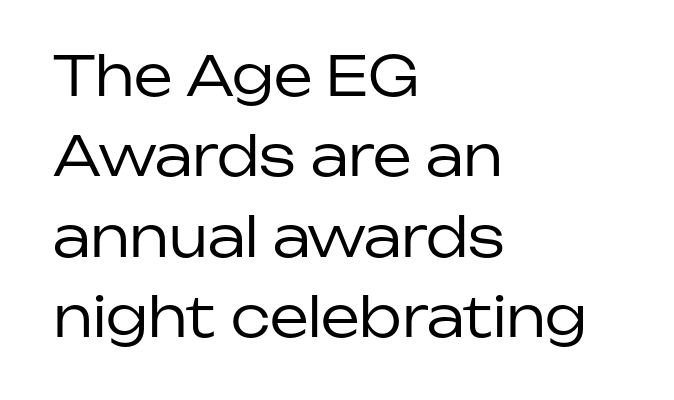
Q: Is the text bold? A: No.
Q: Is the text italic (slanted)? A: No, it is upright.
Q: Is the typeface a serif or a sans-serif typeface? A: Sans-serif.
Q: Is the text underlined? A: No.
Q: How is the paragraph aligned? A: Left-aligned.
Q: Is the spacing between letters normal or unusually wide? A: Normal.
Q: Is the spacing between lines tight, normal or loose? A: Normal.
Q: Width (condensed, normal, or wide)? A: Normal.
Q: Stroke contrast? A: Low.
Q: x-height? A: Medium.
Q: Monospaced? A: No.
